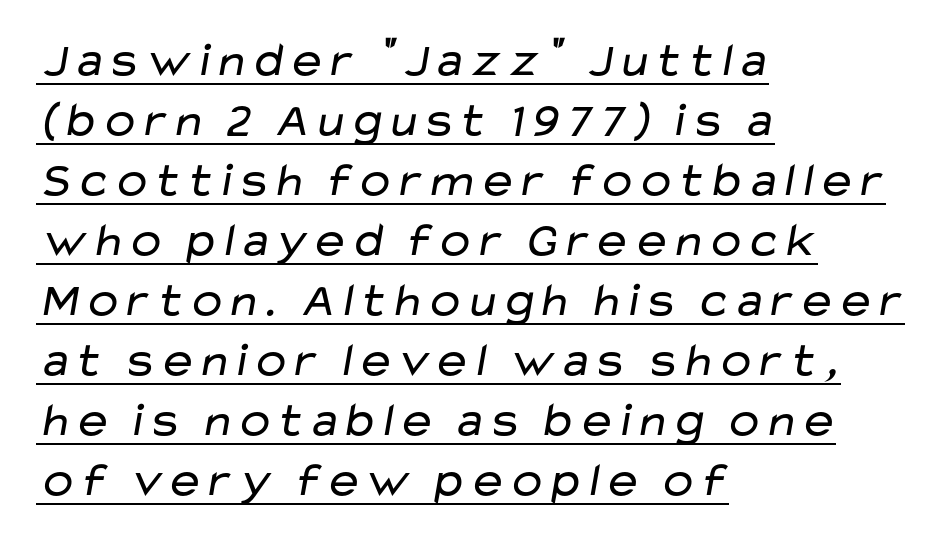
Do the characters align in a grid? No, the font is proportional. Does the leading feel generous? No, just average. Unlike a traditional serif, this face leaves its strokes unadorned. Weight: not bold — regular or lighter. In designer terms, the underline attribute is active on this setting.
